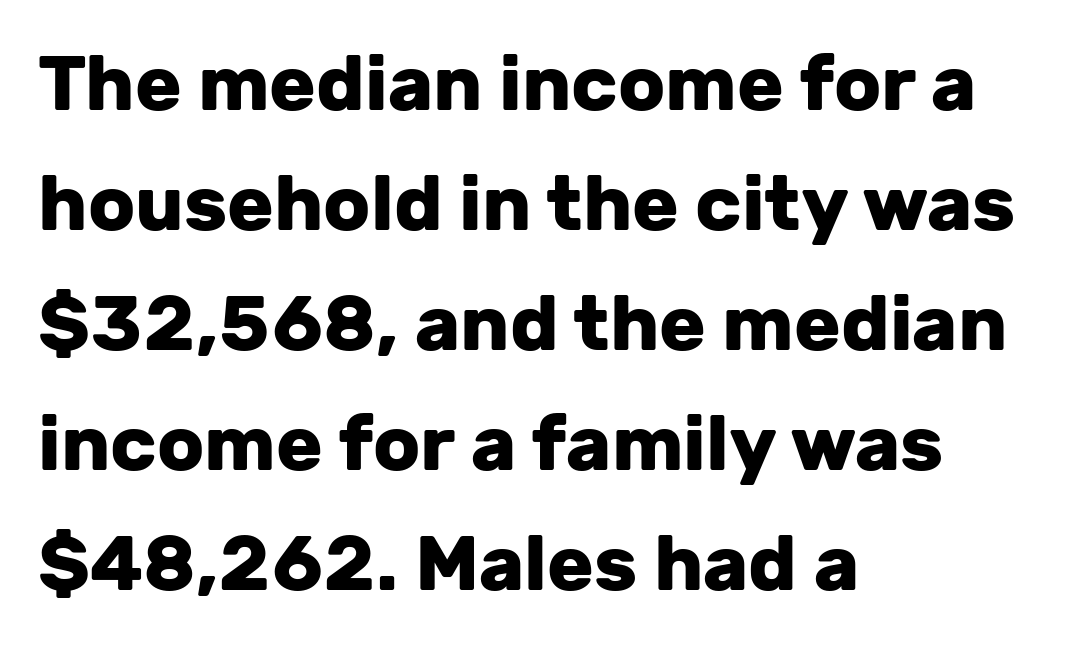
The image shows 77 px heavy sans-serif type, upright; set left-aligned, normal line spacing (1.56x), normal letter spacing, not underlined; low stroke contrast and a medium x-height.
